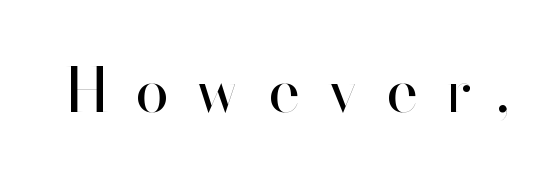
Q: Is the text bold? A: No.
Q: Is the text italic (slanted)? A: No, it is upright.
Q: Is the typeface a serif or a sans-serif typeface? A: Sans-serif.
Q: Is the text underlined? A: No.
Q: Is the spacing between letters normal or unusually wide? A: Unusually wide.
Q: Width (condensed, normal, or wide)? A: Normal.
Q: Stroke contrast? A: High.
Q: x-height? A: Small.
Q: Monospaced? A: No.
